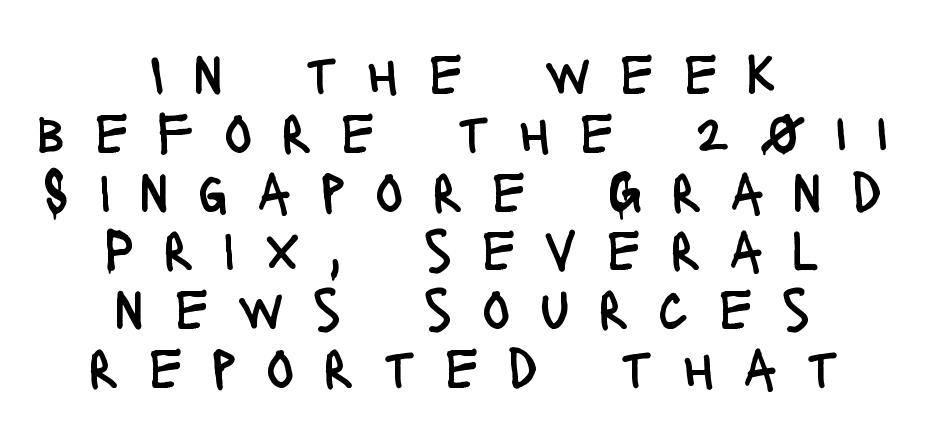
The image shows 60 px regular-weight, condensed sans-serif type, upright; set centered, tight line spacing (0.98x), unusually wide letter spacing (+0.48 em), not underlined; low stroke contrast and a large x-height.
